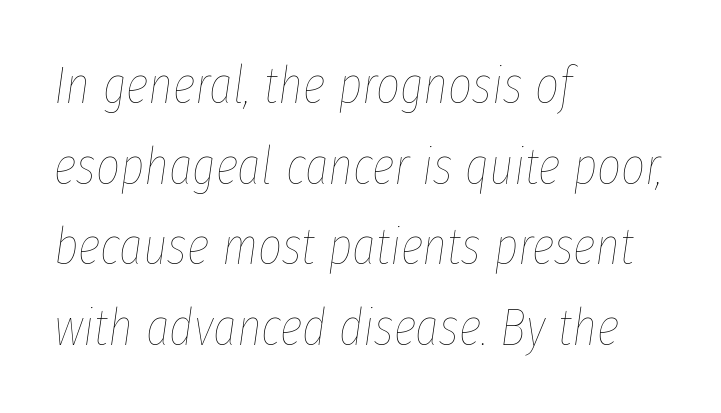
Q: Is the text bold? A: No.
Q: Is the text italic (slanted)? A: Yes, it leans right by about 8 degrees.
Q: Is the text underlined? A: No.
Q: How is the paragraph aligned? A: Left-aligned.
Q: Is the spacing between letters normal or unusually wide? A: Normal.
Q: Is the spacing between lines tight, normal or loose? A: Normal.
Q: Width (condensed, normal, or wide)? A: Condensed.
Q: Stroke contrast? A: Low.
Q: x-height? A: Medium.
Q: Monospaced? A: No.
